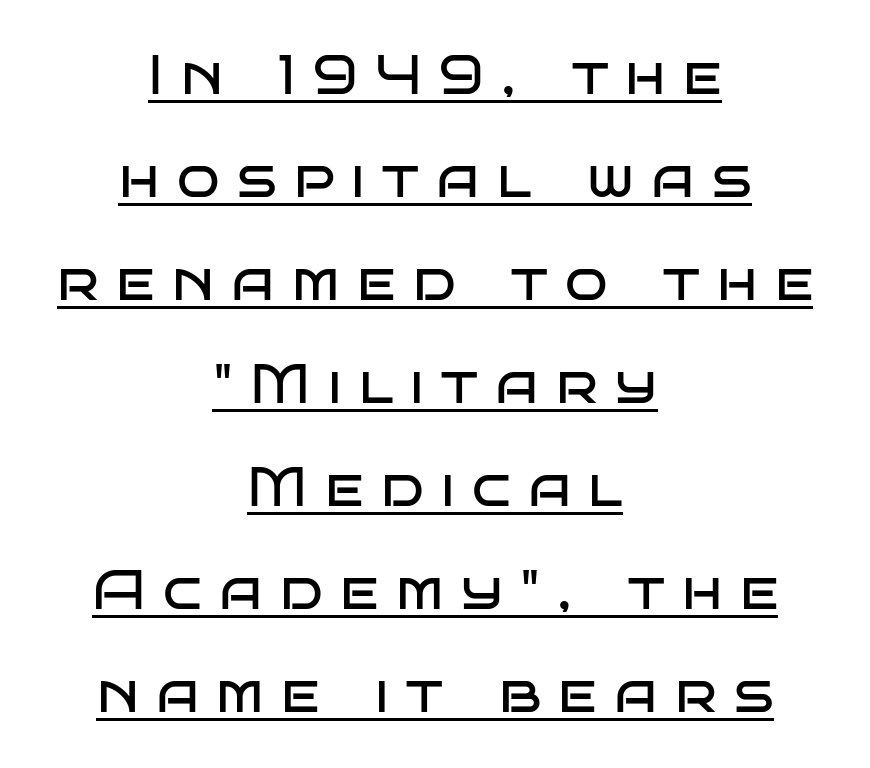
Is the block centered? Yes — each line is placed symmetrically about the middle. The words here are underlined. Every stem runs plumb, perpendicular to the baseline. The line texture is sparse and dotted thanks to wide tracking.
